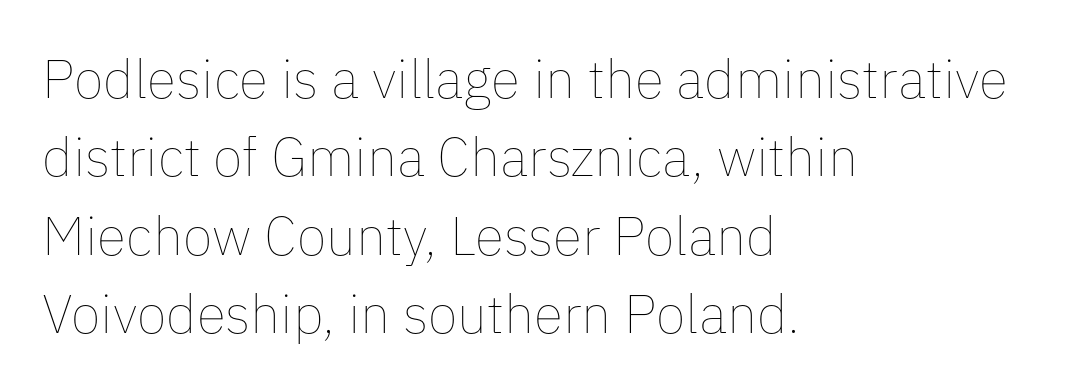
{"italic": "no", "bold": "no", "weight": "thin", "width": "normal", "stroke_contrast": "low", "x_height": "medium", "monospaced": "no", "underline": "no", "align": "left", "line_spacing": "normal", "line_spacing_ratio": 1.45, "letter_spacing": "normal", "letter_spacing_em": 0.0, "glyph_px": 54}
